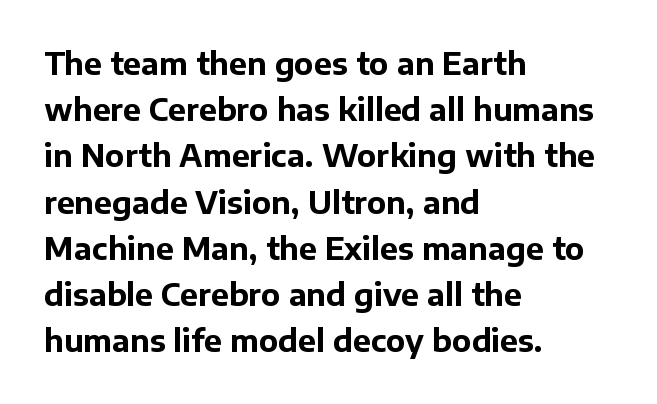
{"serif": "no", "italic": "no", "bold": "yes", "weight": "bold", "width": "normal", "stroke_contrast": "low", "x_height": "medium", "monospaced": "no", "underline": "no", "align": "left", "line_spacing": "normal", "line_spacing_ratio": 1.54, "letter_spacing": "normal", "letter_spacing_em": 0.0, "glyph_px": 30}
